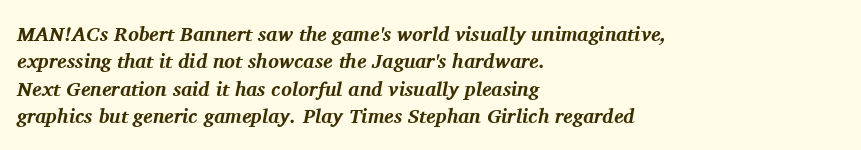
The image shows 20 px bold type, italic (leaning right); set left-aligned, normal line spacing (1.37x), normal letter spacing, not underlined.
